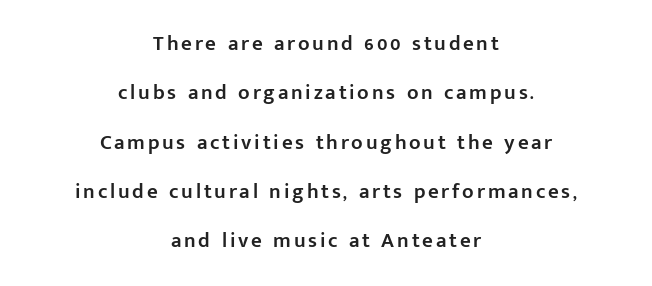
The image shows 21 px text type, upright; set centered, loose line spacing (2.35x), not underlined.
